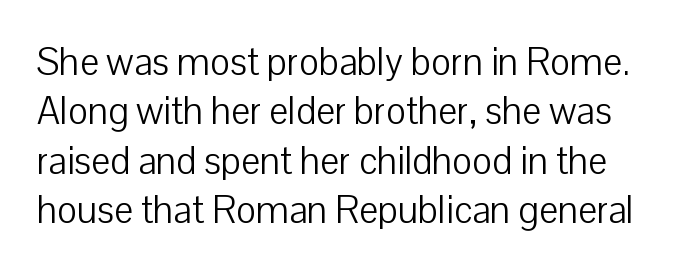
{"serif": "no", "italic": "no", "bold": "no", "weight": "light", "width": "normal", "stroke_contrast": "low", "x_height": "medium", "monospaced": "no", "underline": "no", "line_spacing": "normal", "line_spacing_ratio": 1.3, "letter_spacing": "normal", "letter_spacing_em": 0.0, "glyph_px": 38}
